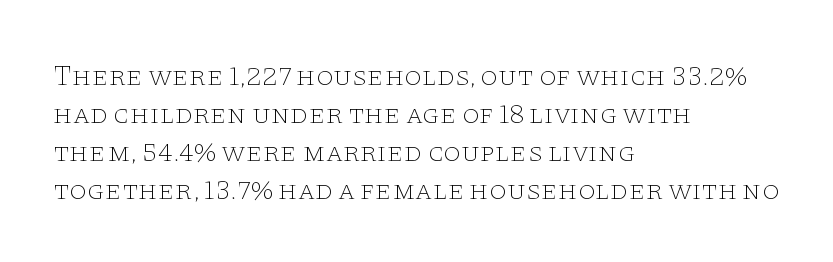
The rendering shows small feet on the letterforms — a serif design. Tall strokes in this sample are plumb rather than angled. This sample is left-justified, so line endings fall wherever the words run out. Nobody drew a line under any word here.
